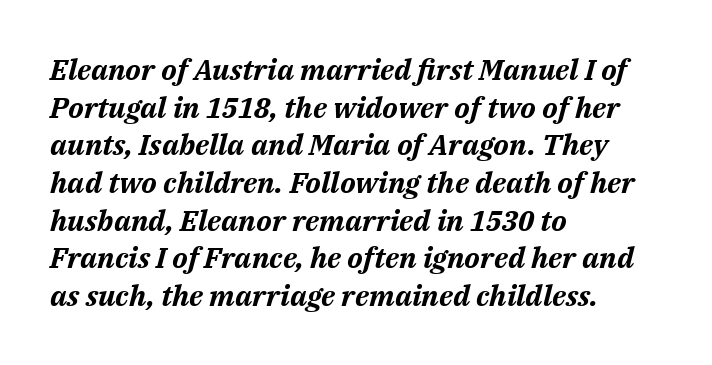
Q: Is the text bold? A: Yes.
Q: Is the text italic (slanted)? A: Yes, it leans right by about 14 degrees.
Q: Is the text underlined? A: No.
Q: How is the paragraph aligned? A: Left-aligned.
Q: Is the spacing between letters normal or unusually wide? A: Normal.
Q: Is the spacing between lines tight, normal or loose? A: Normal.
Q: Width (condensed, normal, or wide)? A: Normal.
Q: Stroke contrast? A: Medium.
Q: x-height? A: Medium.
Q: Monospaced? A: No.
